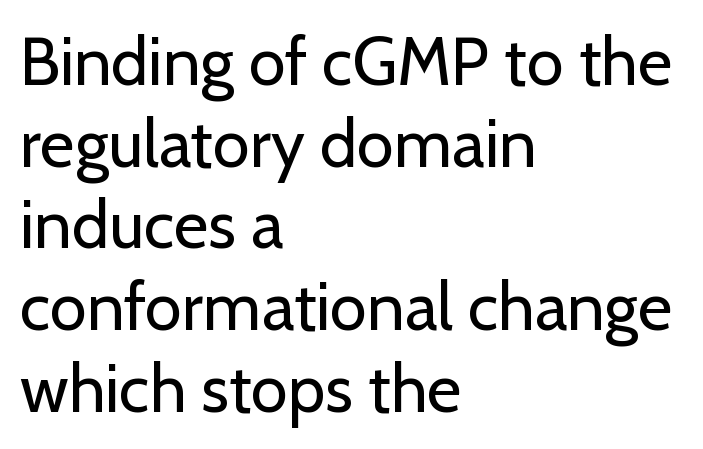
The setting favours the left margin, as ordinary paragraphs usually do. Ink coverage per letter is moderate at most. The type is set solid horizontally, with unmodified tracking. Character widths vary here, with narrow letters taking less room than wide ones. This sample uses an upright cut, with every glyph sitting square on the baseline. Decoration check: the copy has no underline.
